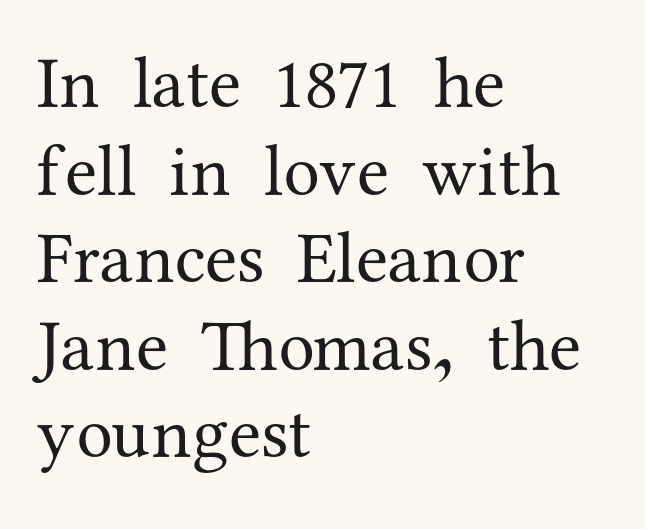
Glyph-to-glyph distance matches everyday printed text. A student would call this left alignment; a typographer would say flush left, rag right. Lines of text with bare space underneath. The letters advance in unequal steps, a hallmark of proportional type. The letters stand upright; this is a roman face.
